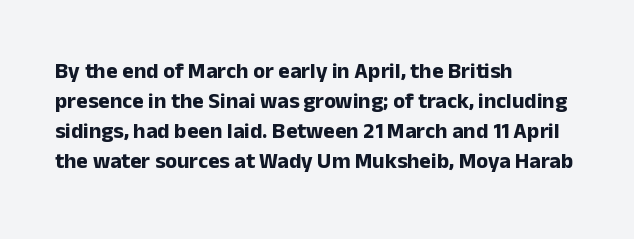
Italic: no, the glyphs are upright roman. Standard letterfit; no display-style spreading of the glyphs. Glance below the letters and you will spot only blank space. Its strokes are broad and dark, the hallmark of bold type.
